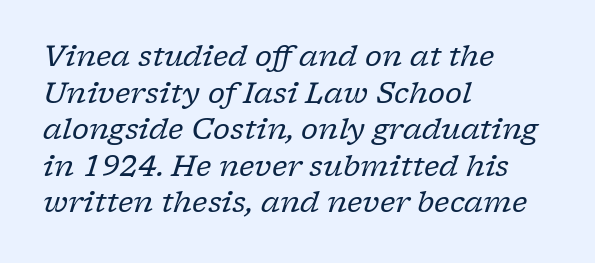
The letters carry serifs — small finishing strokes at the ends of their stems. Honestly, the letter spacing is just normal — you wouldn't notice it. Weight class: somewhere from thin through regular. Does the lettering tilt? It does — this is italic.
